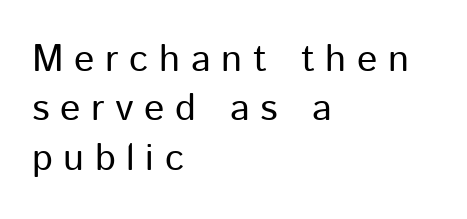
The image shows 38 px regular-weight sans-serif type, upright; set left-aligned, normal line spacing (1.3x), unusually wide letter spacing (+0.28 em), not underlined; low stroke contrast and a medium x-height.
